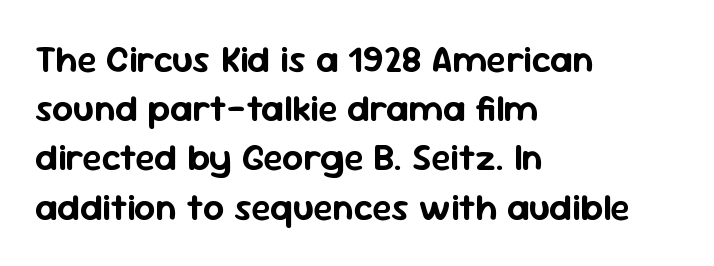
{"serif": "no", "italic": "no", "width": "normal", "stroke_contrast": "low", "x_height": "medium", "monospaced": "no", "underline": "no", "align": "left", "line_spacing": "normal", "line_spacing_ratio": 1.33, "letter_spacing": "normal", "letter_spacing_em": 0.0, "glyph_px": 37}
